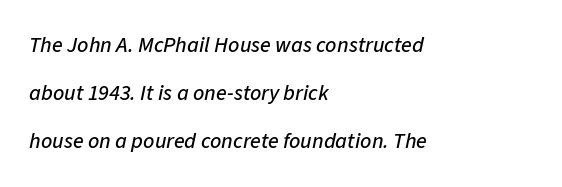
The image shows 22 px text type, italic (leaning right); set left-aligned, loose line spacing (2.19x), normal letter spacing, not underlined.
